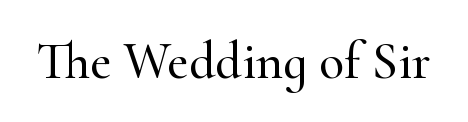
Q: Is the text italic (slanted)? A: No, it is upright.
Q: Is the typeface a serif or a sans-serif typeface? A: Serif.
Q: Is the text underlined? A: No.
Q: Is the spacing between letters normal or unusually wide? A: Normal.
Q: Width (condensed, normal, or wide)? A: Normal.
Q: Stroke contrast? A: High.
Q: x-height? A: Small.
Q: Monospaced? A: No.
